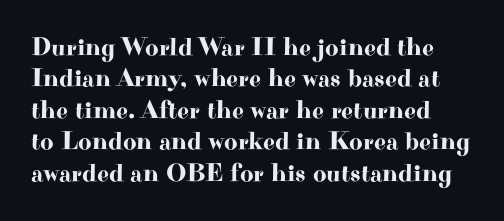
The image shows 26 px text type, upright; set line spacing 1.21x, normal letter spacing, not underlined.
